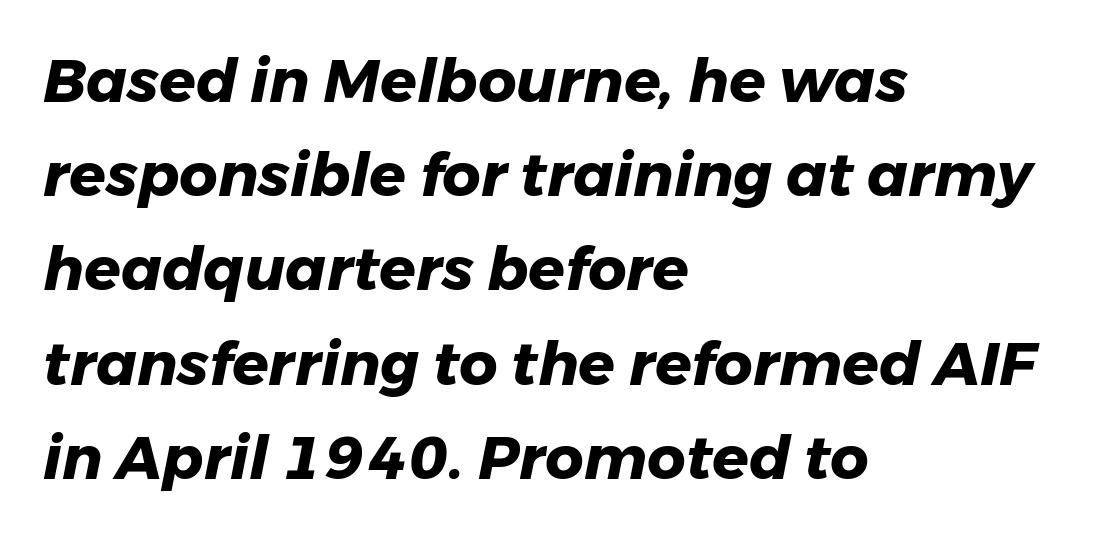
The image shows 60 px heavy type, italic (leaning right); set left-aligned, normal line spacing (1.57x), normal letter spacing, not underlined; low stroke contrast and a medium x-height.
